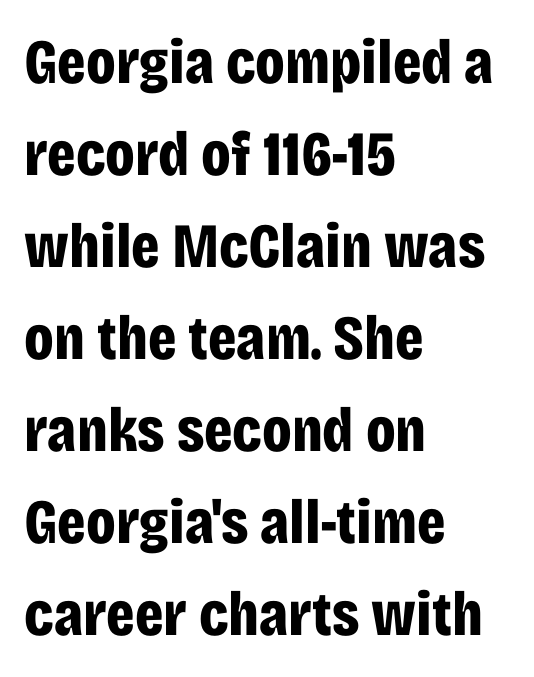
The image shows 63 px bold, condensed sans-serif type, upright; set left-aligned, normal line spacing (1.46x), normal letter spacing, not underlined; low stroke contrast and a large x-height.
